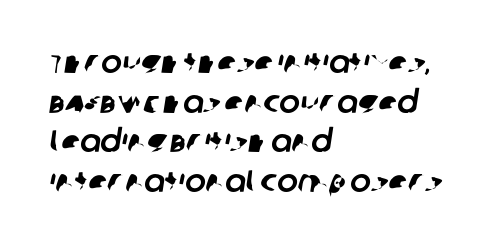
{"serif": "no", "width": "normal", "stroke_contrast": "low", "x_height": "large", "monospaced": "no", "underline": "no", "align": "left", "line_spacing": "normal", "line_spacing_ratio": 1.28, "letter_spacing": "normal", "letter_spacing_em": 0.0, "glyph_px": 31}
